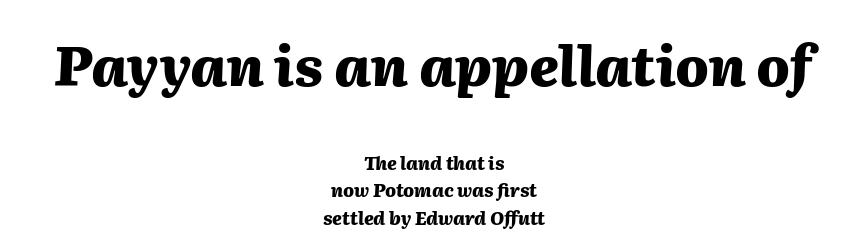
The whitespace from short lines is split evenly between both sides. The whole block is typeset with a tilt. Does the leading feel generous? No, just average. The passage shown has conventional tracking throughout. Caption: bold face, heavy strokes. The passage shown is typed in a proportional face where columns would drift.
